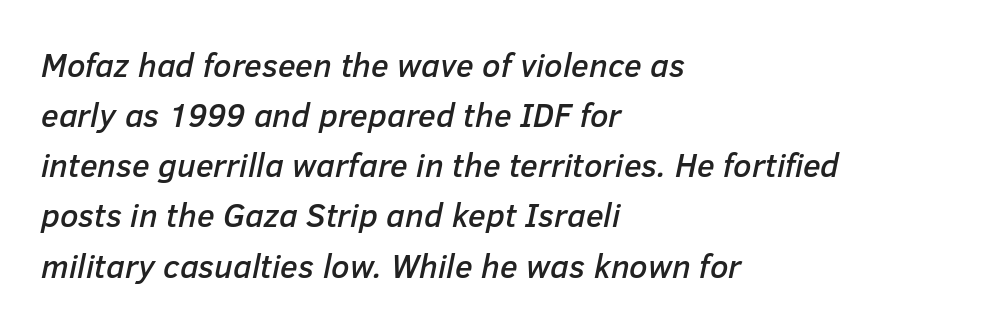
The image shows 33 px text type, italic (leaning right); set left-aligned, normal line spacing (1.52x), normal letter spacing, not underlined; low stroke contrast and a medium x-height.
